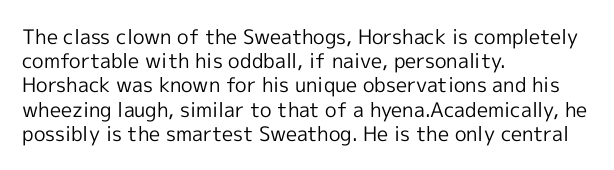
Q: Is the text bold? A: No.
Q: Is the text italic (slanted)? A: No, it is upright.
Q: Is the text underlined? A: No.
Q: How is the paragraph aligned? A: Left-aligned.
Q: Is the spacing between letters normal or unusually wide? A: Normal.
